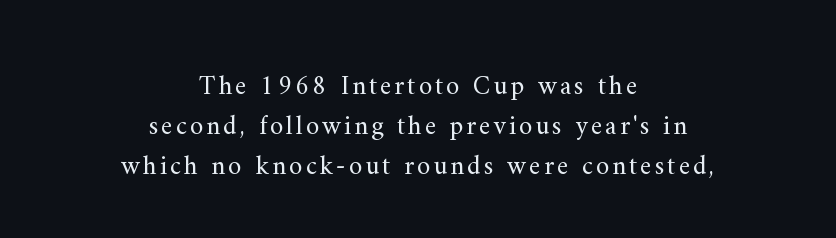
The image shows 27 px text type, upright; set centered, normal line spacing (1.49x), not underlined.
